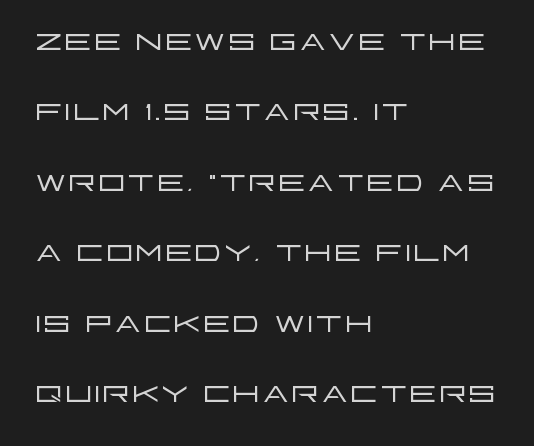
{"serif": "no", "italic": "no", "bold": "no", "weight": "light", "width": "wide", "stroke_contrast": "low", "x_height": "large", "monospaced": "no", "underline": "no", "align": "left", "line_spacing": "normal", "line_spacing_ratio": 1.6, "letter_spacing": "normal", "letter_spacing_em": 0.0, "glyph_px": 44}
